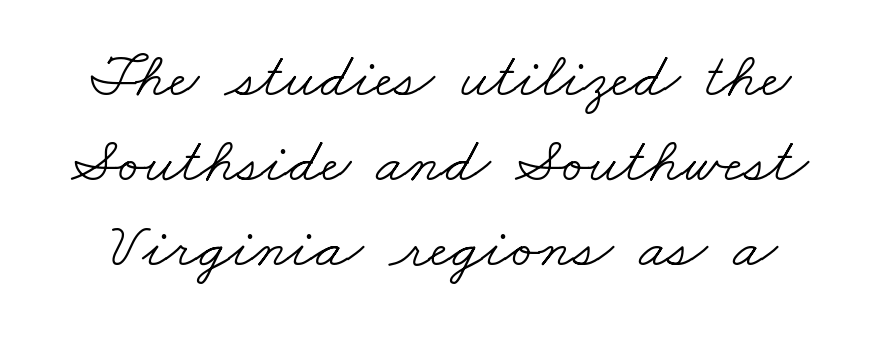
Horizontal bands of white between lines are of average thickness. Weight class: somewhere from thin through regular. Tracking value appears to be zero — textbook default spacing. The face used here is seriffed, in the tradition of book romans.
